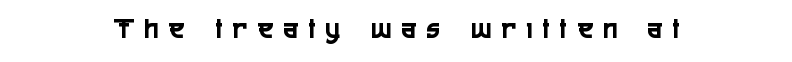
Q: Is the text italic (slanted)? A: No, it is upright.
Q: Is the typeface a serif or a sans-serif typeface? A: Sans-serif.
Q: Is the text underlined? A: No.
Q: How is the paragraph aligned? A: Centered.
Q: Is the spacing between letters normal or unusually wide? A: Unusually wide.
Q: Width (condensed, normal, or wide)? A: Condensed.
Q: x-height? A: Medium.
Q: Monospaced? A: No.
